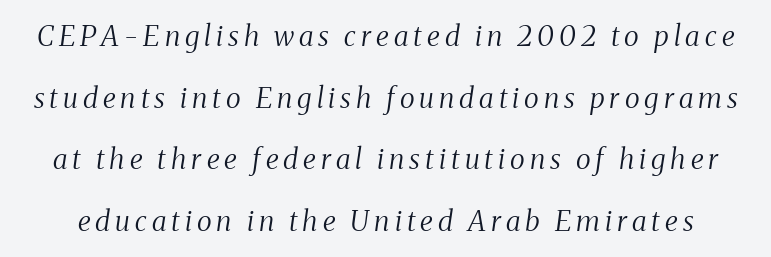
The space beneath each line is pristine and unruled. Examine the stroke ends and you'll spot serifs. Observe the lean: these are italic letterforms. Summary of vertical rhythm: relaxed, with wide interline spacing. The passage shown is not bold in any degree. You could not count columns in this text — the font is proportionally spaced.
